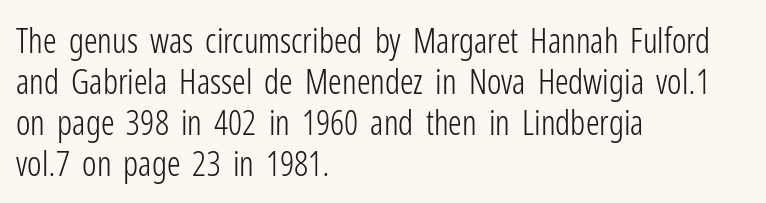
The image shows 34 px light, condensed sans-serif type, upright; set left-aligned, line spacing 1.21x, normal letter spacing, not underlined; low stroke contrast and a medium x-height.
